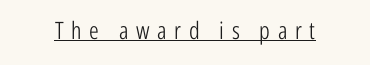
The image shows 24 px text type, upright; set unusually wide letter spacing (+0.32 em), underlined.
